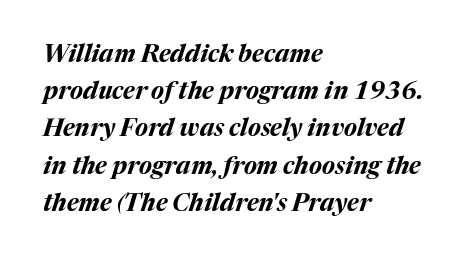
The image shows 24 px bold type, italic (leaning right); set left-aligned, normal line spacing (1.55x), normal letter spacing, not underlined.
